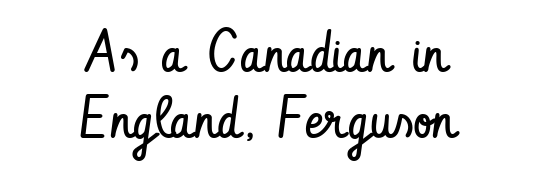
The image shows 58 px regular-weight, condensed sans-serif type, upright; set centered, tight line spacing (1.13x), normal letter spacing, not underlined; low stroke contrast and a small x-height.
